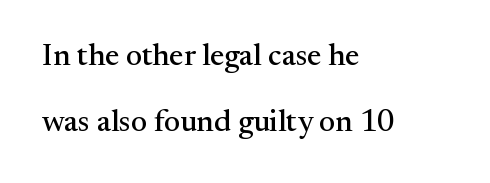
{"serif": "yes", "italic": "no", "width": "normal", "stroke_contrast": "medium", "x_height": "small", "monospaced": "no", "underline": "no", "align": "left", "line_spacing": "loose", "line_spacing_ratio": 2.13, "letter_spacing": "normal", "letter_spacing_em": 0.0, "glyph_px": 31}
